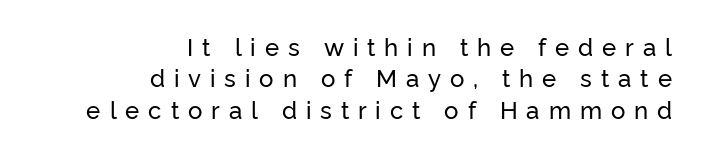
The image shows 24 px text type, upright; set right-aligned, normal line spacing (1.31x), unusually wide letter spacing (+0.37 em), not underlined.
